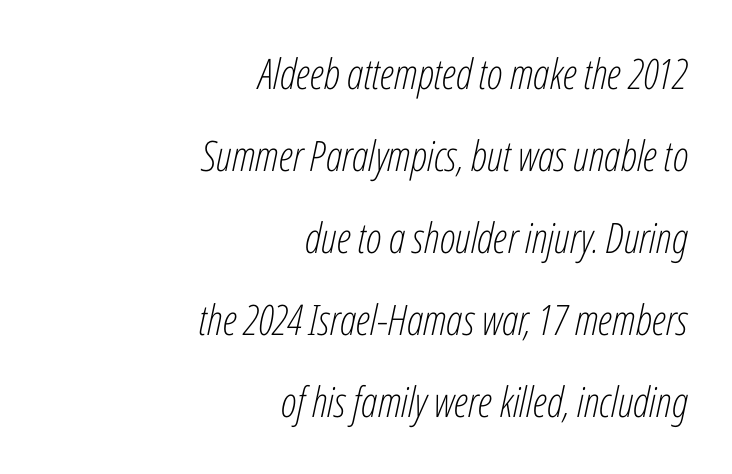
{"italic": "yes", "lean": "right", "slant_degrees": 12, "bold": "no", "weight": "light", "width": "condensed", "stroke_contrast": "low", "x_height": "medium", "monospaced": "no", "underline": "no", "align": "right", "line_spacing": "loose", "line_spacing_ratio": 1.95, "letter_spacing": "normal", "letter_spacing_em": 0.0, "glyph_px": 42}
